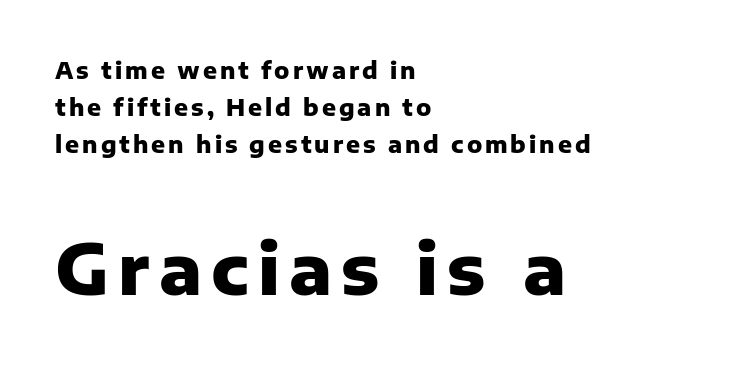
The image shows 70 px heavy sans-serif type, upright; set left-aligned, normal line spacing (1.61x), not underlined; the second (bottom) block is 3.04x larger; low stroke contrast and a medium x-height.
